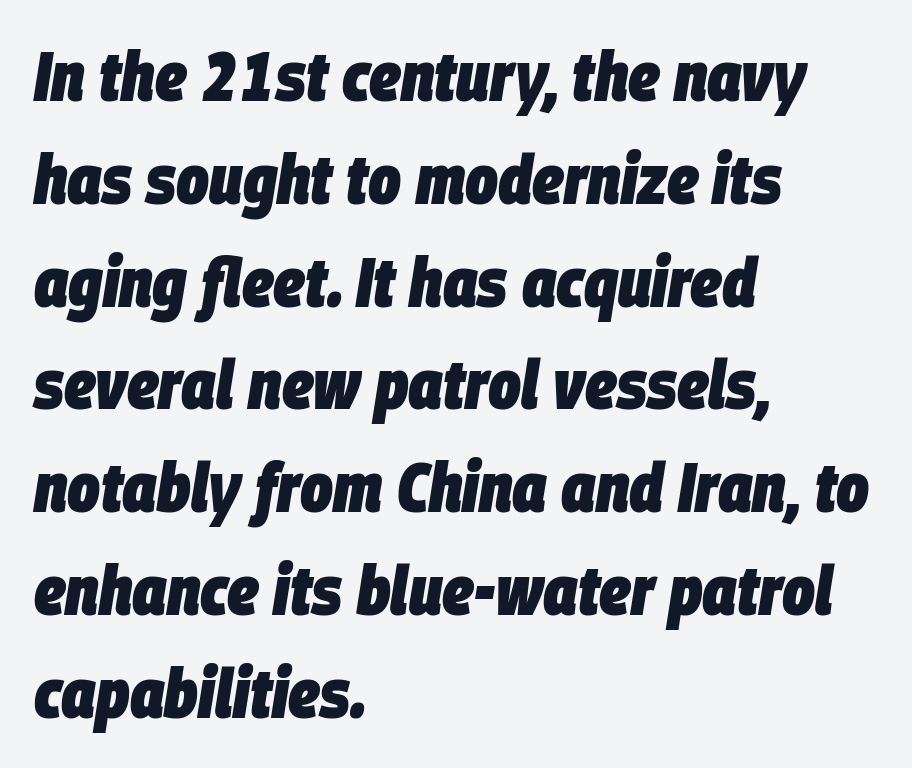
The image shows 69 px heavy, condensed type, italic (leaning right); set left-aligned, normal line spacing (1.49x), normal letter spacing, not underlined; low stroke contrast and a large x-height.
